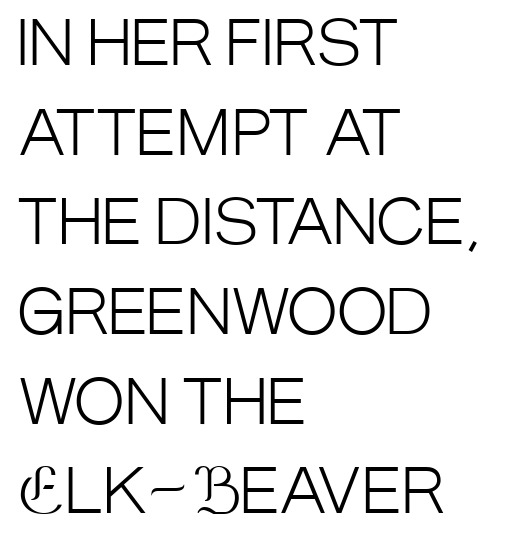
Compared with a typical body face, this is equally light or lighter still. No extra tracking has been applied to these lines. Lines of text with bare space underneath. Here the designer chose a conventional face with non-uniform glyph widths.
